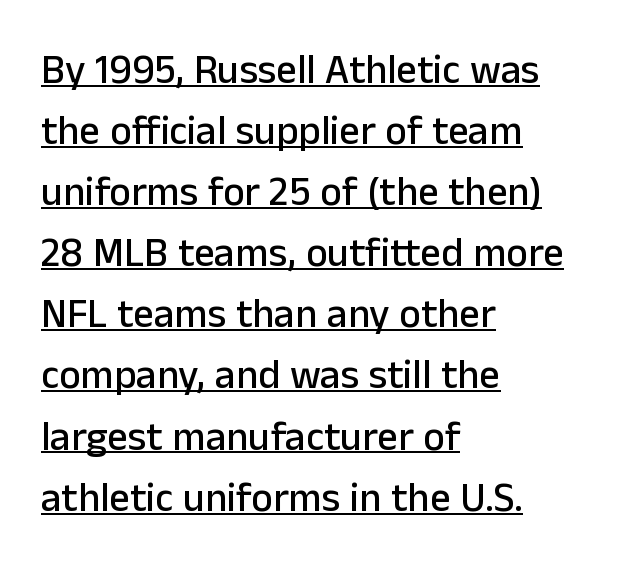
The image shows 41 px sans-serif type, upright; set left-aligned, normal line spacing (1.49x), normal letter spacing, underlined; low stroke contrast and a medium x-height.
